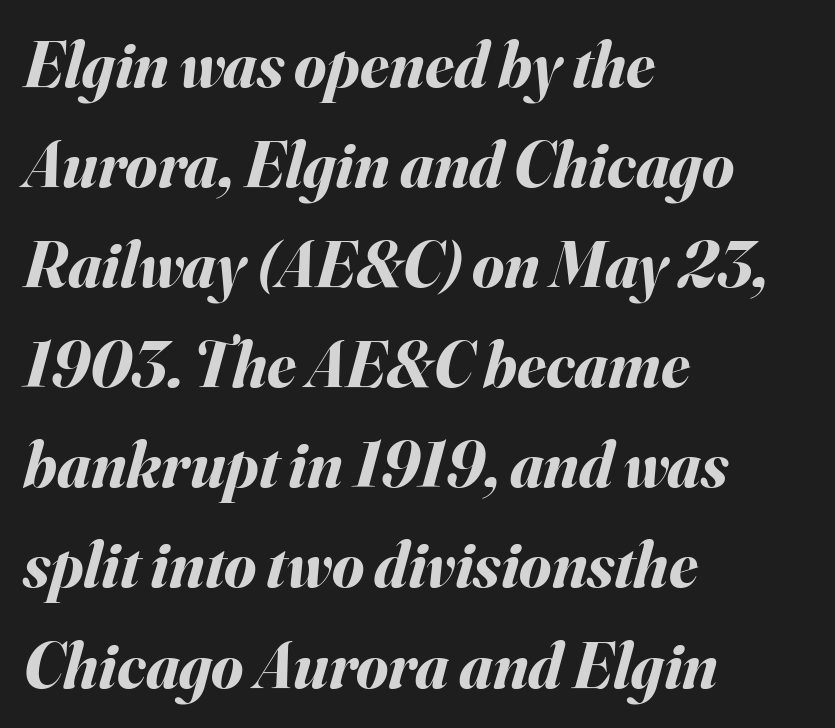
Q: Is the text bold? A: Yes.
Q: Is the text italic (slanted)? A: Yes, it leans right by about 16 degrees.
Q: Is the text underlined? A: No.
Q: How is the paragraph aligned? A: Left-aligned.
Q: Is the spacing between letters normal or unusually wide? A: Normal.
Q: Is the spacing between lines tight, normal or loose? A: Normal.
Q: Width (condensed, normal, or wide)? A: Normal.
Q: Stroke contrast? A: Medium.
Q: x-height? A: Small.
Q: Monospaced? A: No.
